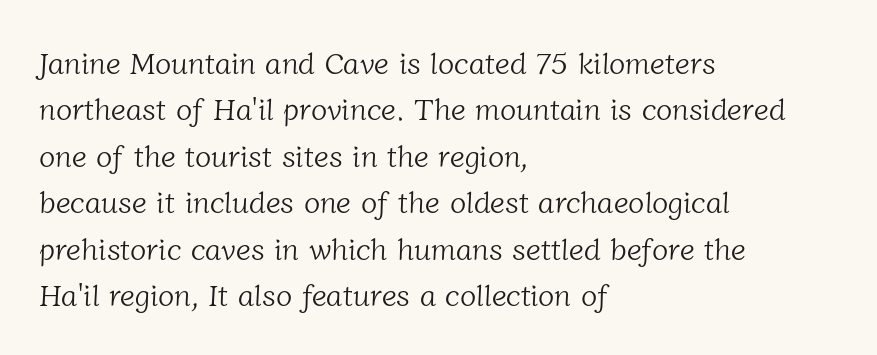
The image shows 30 px light serif type; set left-aligned, normal line spacing (1.55x), normal letter spacing, not underlined; low stroke contrast and a medium x-height.
